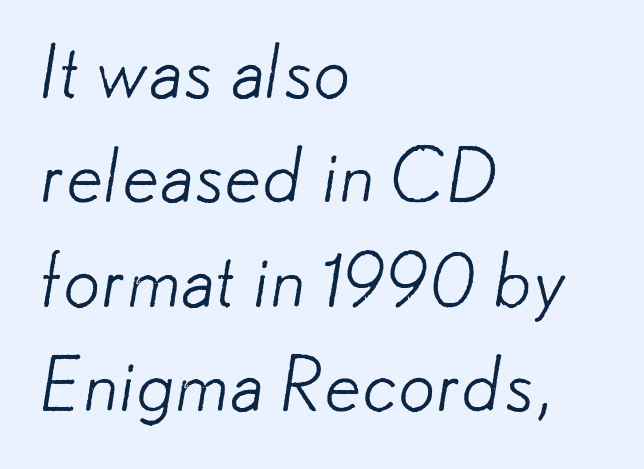
The image shows 74 px light sans-serif type; set left-aligned, normal line spacing (1.41x), normal letter spacing, not underlined; low stroke contrast and a small x-height.
